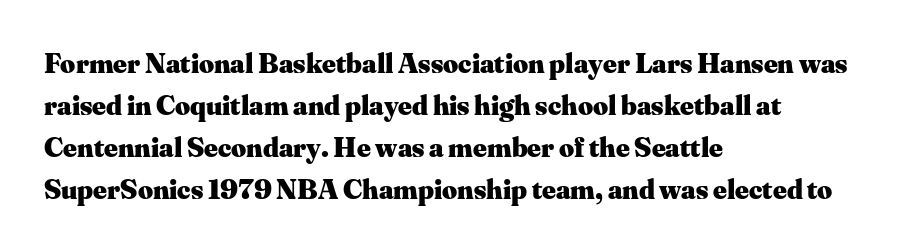
{"serif": "yes", "italic": "no", "bold": "yes", "weight": "heavy", "width": "normal", "stroke_contrast": "medium", "x_height": "small", "monospaced": "no", "underline": "no", "align": "left", "line_spacing": "normal", "line_spacing_ratio": 1.45, "letter_spacing": "normal", "letter_spacing_em": 0.0, "glyph_px": 29}
